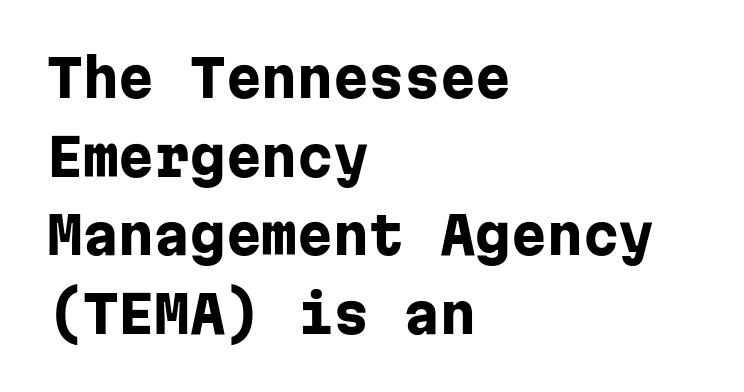
{"serif": "no", "italic": "no", "bold": "yes", "weight": "heavy", "width": "normal", "stroke_contrast": "low", "x_height": "medium", "monospaced": "yes", "underline": "no", "align": "left", "line_spacing": "normal", "line_spacing_ratio": 1.54, "letter_spacing": "normal", "letter_spacing_em": 0.0, "glyph_px": 51}
